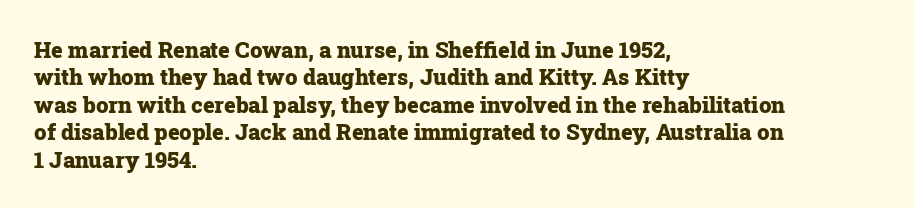
Q: Is the text bold? A: Yes.
Q: Is the text italic (slanted)? A: No, it is upright.
Q: Is the text underlined? A: No.
Q: How is the paragraph aligned? A: Left-aligned.
Q: Is the spacing between letters normal or unusually wide? A: Normal.
Q: Is the spacing between lines tight, normal or loose? A: Normal.
